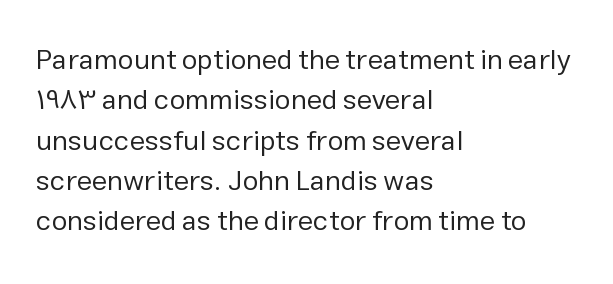
{"serif": "no", "italic": "no", "bold": "no", "weight": "regular", "width": "normal", "stroke_contrast": "low", "x_height": "medium", "monospaced": "no", "underline": "no", "align": "left", "line_spacing": "normal", "line_spacing_ratio": 1.44, "letter_spacing": "normal", "letter_spacing_em": 0.0, "glyph_px": 28}
